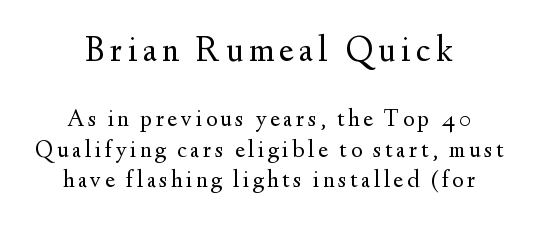
The image shows 36 px regular-weight serif type, upright; set centered, normal line spacing (1.28x), not underlined; the first (top) block is 1.5x larger; medium stroke contrast and a small x-height.
